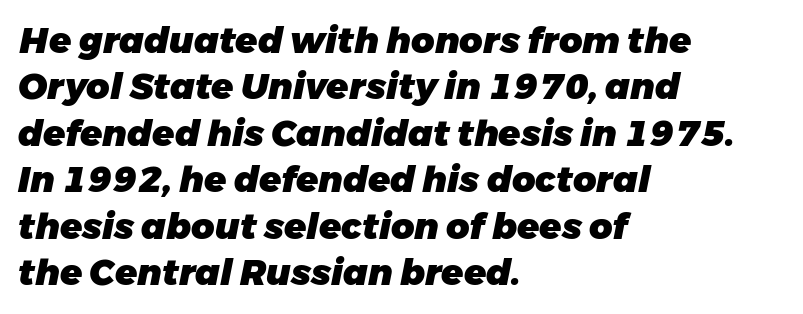
Q: Is the text bold? A: Yes.
Q: Is the text italic (slanted)? A: Yes, it leans right by about 11 degrees.
Q: Is the text underlined? A: No.
Q: How is the paragraph aligned? A: Left-aligned.
Q: Is the spacing between letters normal or unusually wide? A: Normal.
Q: Is the spacing between lines tight, normal or loose? A: Normal.
Q: Width (condensed, normal, or wide)? A: Normal.
Q: Stroke contrast? A: Low.
Q: x-height? A: Medium.
Q: Monospaced? A: No.
